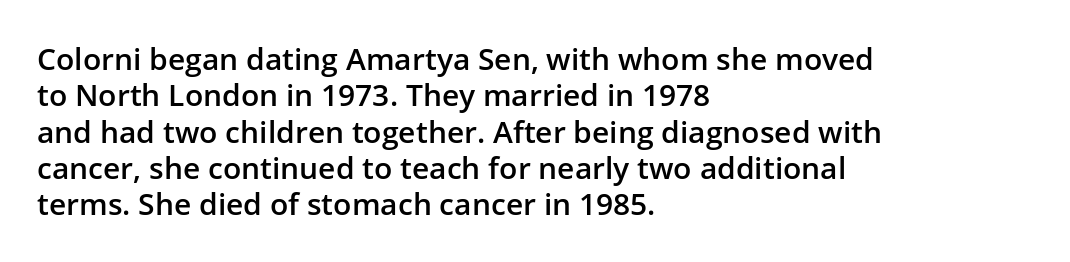
Q: Is the text bold? A: Semi-bold.
Q: Is the text italic (slanted)? A: No, it is upright.
Q: Is the typeface a serif or a sans-serif typeface? A: Sans-serif.
Q: Is the text underlined? A: No.
Q: How is the paragraph aligned? A: Left-aligned.
Q: Is the spacing between letters normal or unusually wide? A: Normal.
Q: Width (condensed, normal, or wide)? A: Normal.
Q: Stroke contrast? A: Low.
Q: x-height? A: Medium.
Q: Monospaced? A: No.
